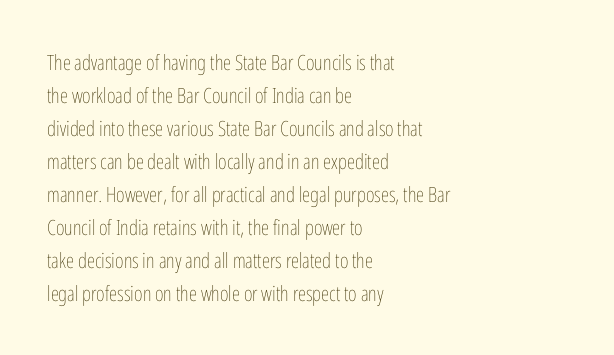
{"italic": "no", "bold": "no", "underline": "no", "align": "left", "line_spacing": "normal", "line_spacing_ratio": 1.57, "letter_spacing": "normal", "letter_spacing_em": 0.0, "glyph_px": 21}
